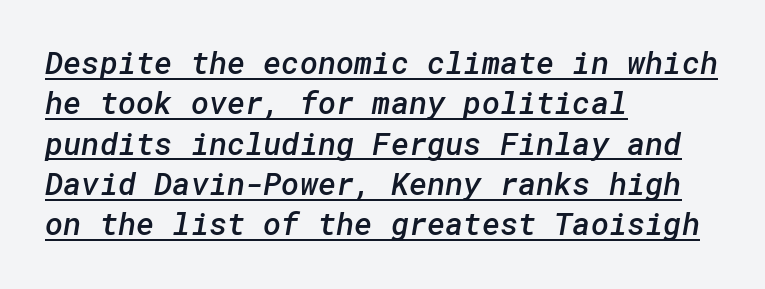
Normally led — the rows are evenly, conventionally spaced. Note: no serifs on the glyphs. Glance below the letters and you will spot a drawn line. If you drew a ruler down the left edge, every line would touch it. The passage shown has conventional tracking throughout.
